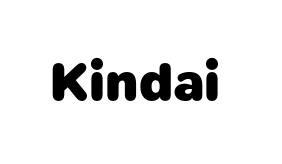
Quick note: underline off. Character widths vary here, with narrow letters taking less room than wide ones. Typographic density is high because the face is bold. A sans-serif font was chosen for this passage.
